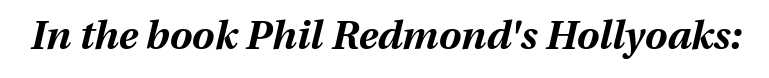
This sample uses plain, unmodified letter spacing. These lines were composed using italics. Note the varied advance widths — an 'i' is clearly narrower than an 'm'. Underlining? Definitely not there. Chunky letters — that's bold for sure.
